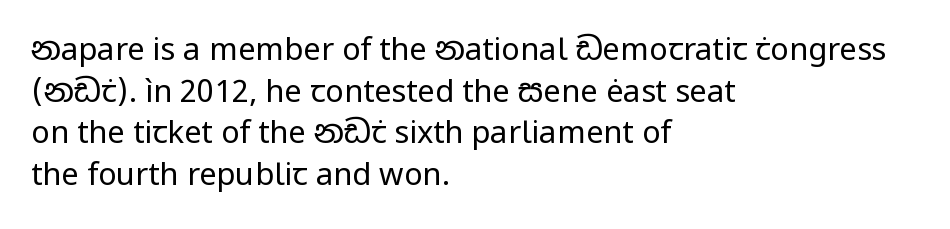
The image shows 31 px regular-weight sans-serif type, upright; set left-aligned, normal line spacing (1.34x), normal letter spacing, not underlined; low stroke contrast and a medium x-height.
